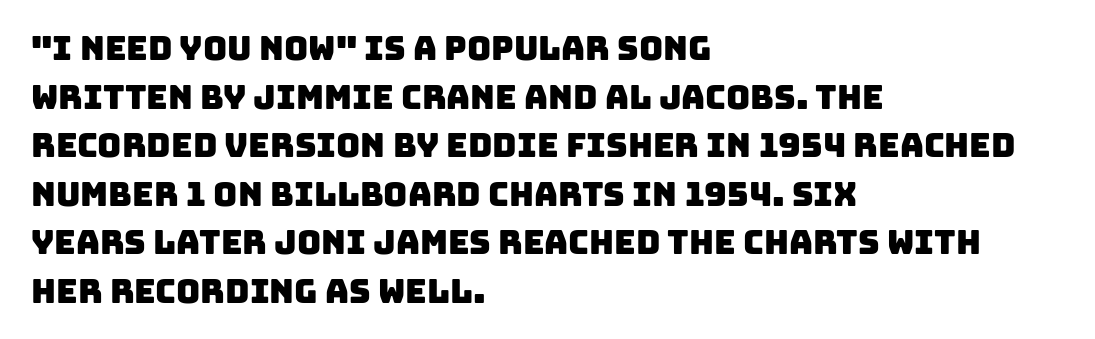
The image shows 33 px sans-serif type; set left-aligned, normal line spacing (1.47x), normal letter spacing, not underlined; low stroke contrast and a large x-height.
